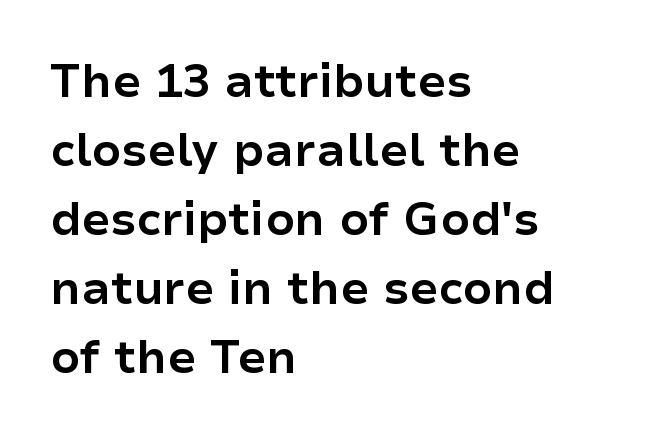
{"serif": "no", "italic": "no", "bold": "yes", "weight": "bold", "width": "normal", "stroke_contrast": "low", "x_height": "medium", "monospaced": "no", "underline": "no", "align": "left", "line_spacing": "normal", "line_spacing_ratio": 1.5, "letter_spacing": "normal", "letter_spacing_em": 0.0, "glyph_px": 46}
